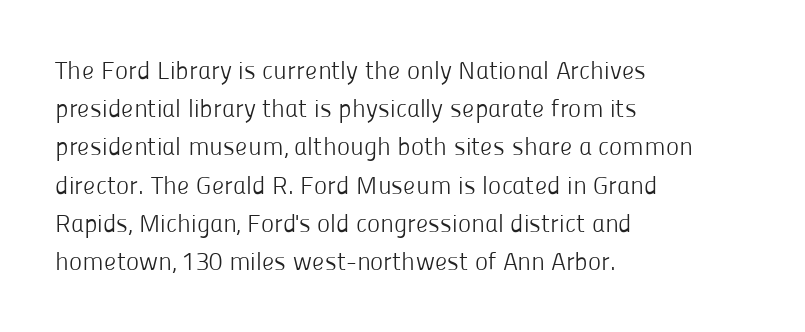
Q: Is the text bold? A: No.
Q: Is the text italic (slanted)? A: No, it is upright.
Q: Is the text underlined? A: No.
Q: How is the paragraph aligned? A: Left-aligned.
Q: Is the spacing between letters normal or unusually wide? A: Normal.
Q: Is the spacing between lines tight, normal or loose? A: Normal.
